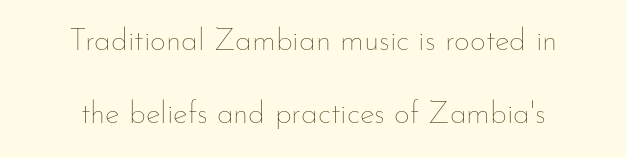
Nothing heavy about these letters — not bold at all. Characters follow at the spacing the type designer built in. A bare baseline throughout the passage. The space between consecutive lines is lavish.
